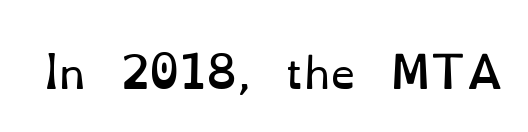
The string is rendered with underlining switched off. Character widths vary here, with narrow letters taking less room than wide ones. The letterforms sit shoulder to shoulder at normal distance. The font family rendered here belongs to the serif group. This reads as an unemphasized weight, regular at the heaviest. No italicization has been applied; the sample stays upright.
